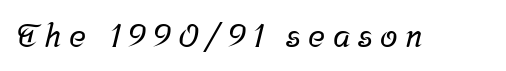
Q: Is the text underlined? A: No.
Q: Is the spacing between letters normal or unusually wide? A: Unusually wide.
Q: Width (condensed, normal, or wide)? A: Normal.
Q: Stroke contrast? A: Low.
Q: x-height? A: Medium.
Q: Monospaced? A: No.
